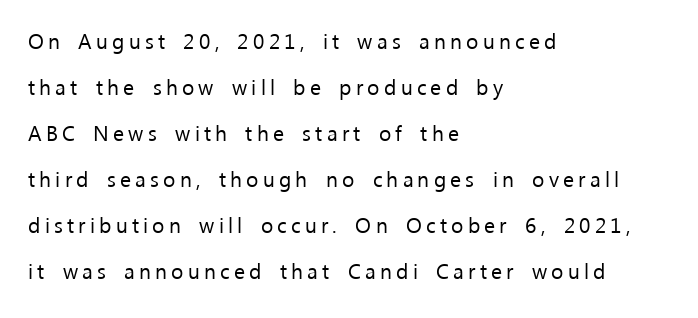
Stems and bowls with no extra thickness — not bold. Unlike italic type, these characters show no tilt at all. The glyphs are unaccompanied by any horizontal stroke below them. A classic flush-left, rag-right setting is used for this passage. What stands out about the letter spacing? Its width — letters are far apart. Students, observe: this is what heavily led, spacious text looks like.
